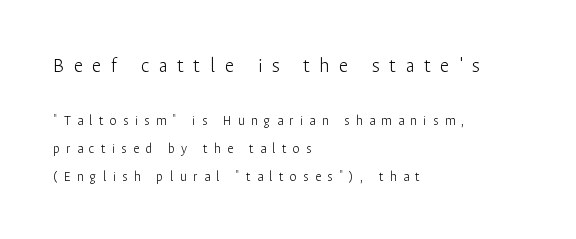
Q: Is the text bold? A: No.
Q: Is the text italic (slanted)? A: No, it is upright.
Q: Is the text underlined? A: No.
Q: How is the paragraph aligned? A: Left-aligned.
Q: Is the spacing between letters normal or unusually wide? A: Unusually wide.
Q: Is the spacing between lines tight, normal or loose? A: Loose.
Q: Which block of text is set in a larger size, the first (top) or the second (bottom)? A: The first (top) one.
